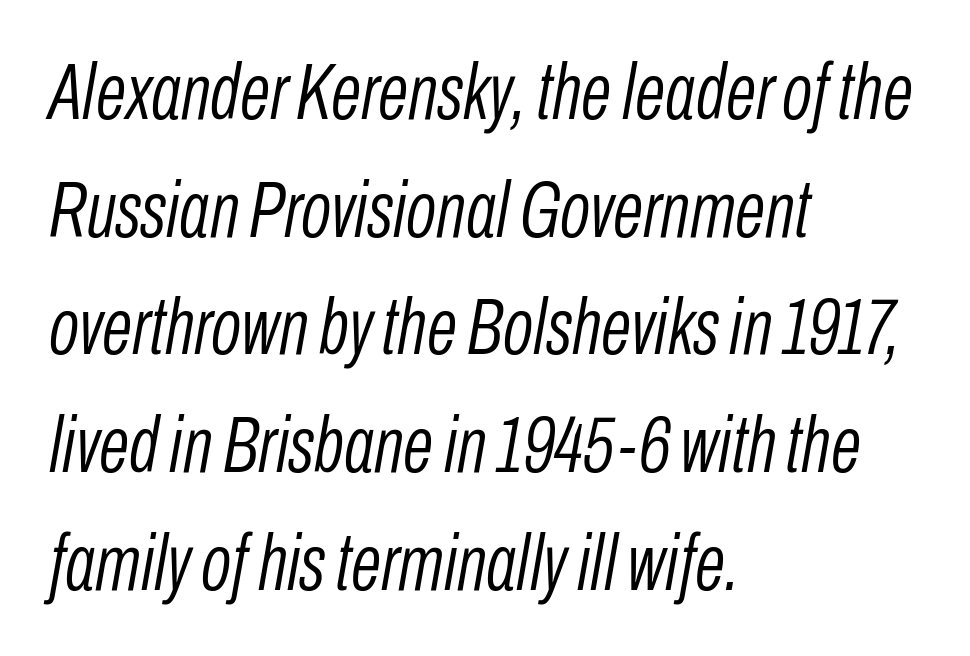
{"italic": "yes", "lean": "right", "slant_degrees": 10, "bold": "no", "weight": "light", "width": "condensed", "stroke_contrast": "low", "x_height": "medium", "monospaced": "no", "underline": "no", "align": "left", "line_spacing": "normal", "line_spacing_ratio": 1.49, "letter_spacing": "normal", "letter_spacing_em": 0.0, "glyph_px": 79}
